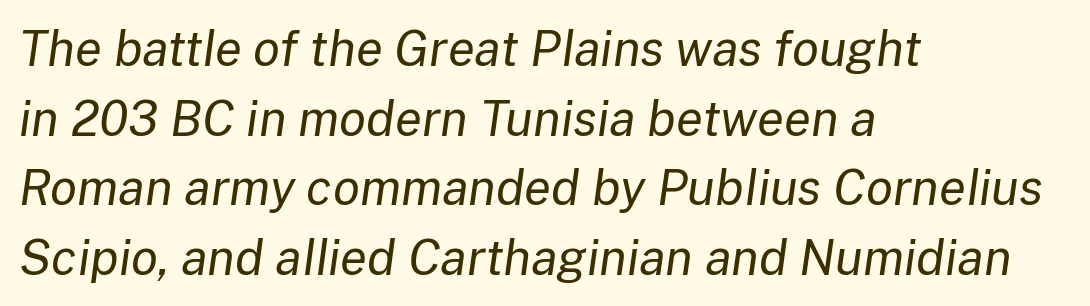
The image shows 49 px regular-weight type, italic (leaning right); set left-aligned, normal line spacing (1.42x), normal letter spacing, not underlined; low stroke contrast and a medium x-height.
